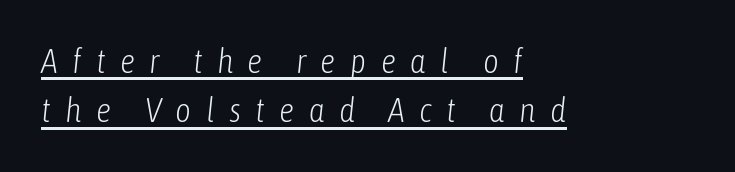
{"italic": "yes", "lean": "right", "slant_degrees": 6, "bold": "no", "weight": "light", "width": "condensed", "stroke_contrast": "low", "x_height": "medium", "monospaced": "no", "underline": "yes", "align": "left", "line_spacing": "normal", "line_spacing_ratio": 1.45, "letter_spacing": "wide", "letter_spacing_em": 0.42, "glyph_px": 34}
